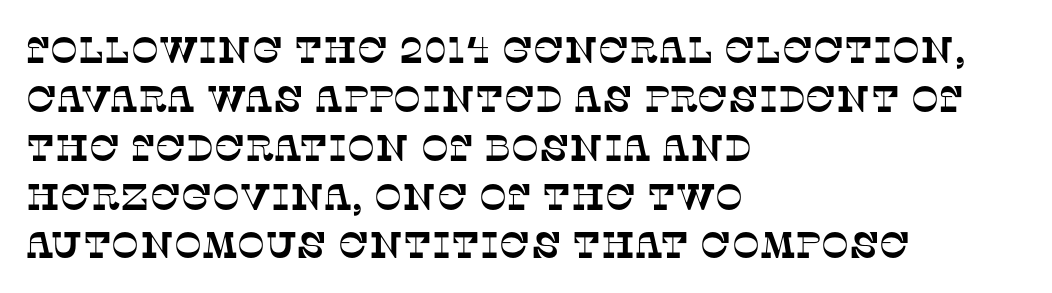
Q: Is the typeface a serif or a sans-serif typeface? A: Serif.
Q: Is the text underlined? A: No.
Q: How is the paragraph aligned? A: Left-aligned.
Q: Is the spacing between letters normal or unusually wide? A: Normal.
Q: Is the spacing between lines tight, normal or loose? A: Normal.
Q: Width (condensed, normal, or wide)? A: Normal.
Q: Stroke contrast? A: Low.
Q: x-height? A: Large.
Q: Monospaced? A: No.
